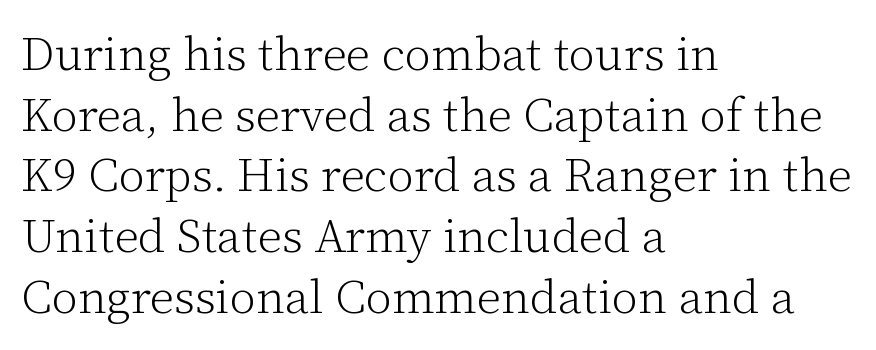
The image shows 47 px light serif type, upright; set left-aligned, normal line spacing (1.29x), normal letter spacing, not underlined; low stroke contrast and a medium x-height.
